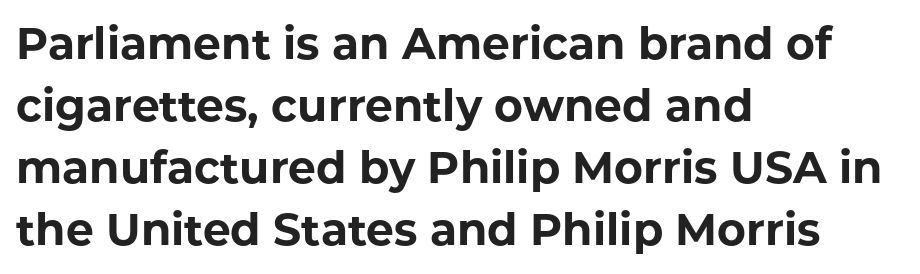
Q: Is the text bold? A: Yes.
Q: Is the text italic (slanted)? A: No, it is upright.
Q: Is the typeface a serif or a sans-serif typeface? A: Sans-serif.
Q: Is the text underlined? A: No.
Q: How is the paragraph aligned? A: Left-aligned.
Q: Is the spacing between letters normal or unusually wide? A: Normal.
Q: Is the spacing between lines tight, normal or loose? A: Normal.
Q: Width (condensed, normal, or wide)? A: Normal.
Q: Stroke contrast? A: Low.
Q: x-height? A: Medium.
Q: Monospaced? A: No.
